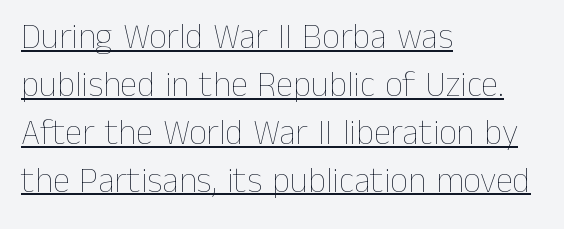
Q: Is the text bold? A: No.
Q: Is the text italic (slanted)? A: No, it is upright.
Q: Is the text underlined? A: Yes.
Q: How is the paragraph aligned? A: Left-aligned.
Q: Is the spacing between letters normal or unusually wide? A: Normal.
Q: Is the spacing between lines tight, normal or loose? A: Normal.
Q: Width (condensed, normal, or wide)? A: Normal.
Q: Stroke contrast? A: Low.
Q: x-height? A: Medium.
Q: Monospaced? A: No.
